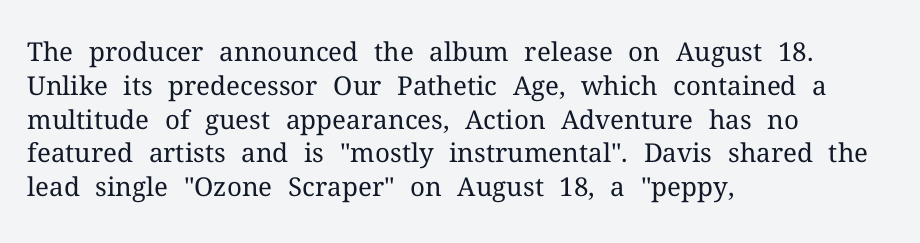
Q: Is the text bold? A: No.
Q: Is the text italic (slanted)? A: No, it is upright.
Q: Is the text underlined? A: No.
Q: How is the paragraph aligned? A: Left-aligned.
Q: Is the spacing between letters normal or unusually wide? A: Normal.
Q: Is the spacing between lines tight, normal or loose? A: Normal.
